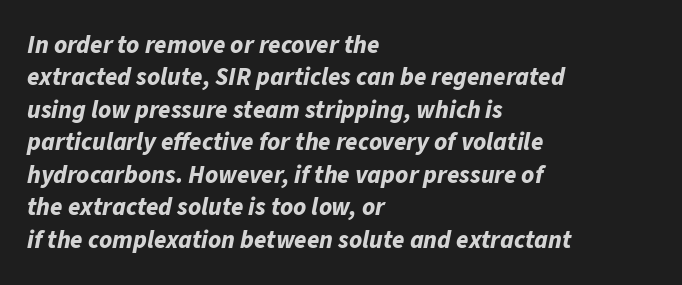
Q: Is the text bold? A: Yes.
Q: Is the text italic (slanted)? A: Yes, it leans right by about 11 degrees.
Q: Is the text underlined? A: No.
Q: How is the paragraph aligned? A: Left-aligned.
Q: Is the spacing between letters normal or unusually wide? A: Normal.
Q: Is the spacing between lines tight, normal or loose? A: Normal.
